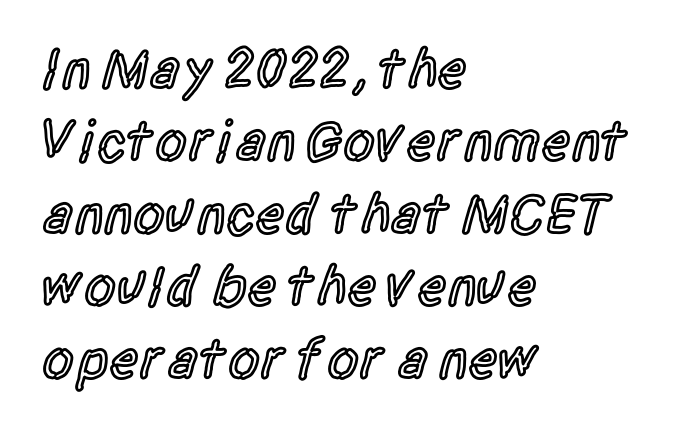
The image shows 57 px semibold, condensed sans-serif type; set left-aligned, normal line spacing (1.27x), normal letter spacing, not underlined; a large x-height.
